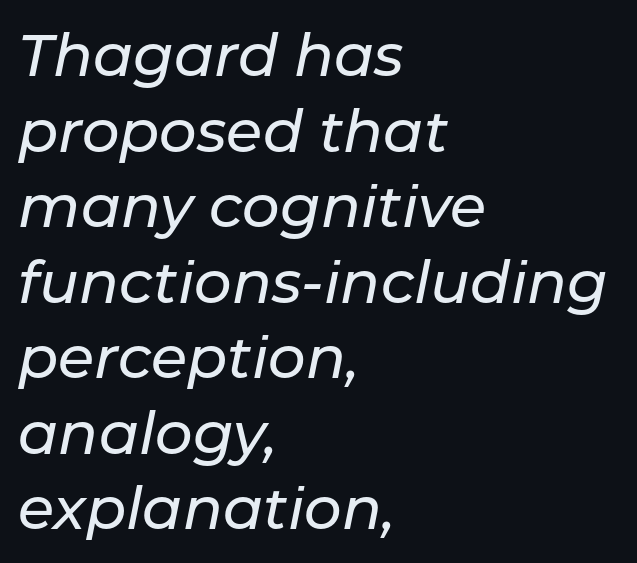
Q: Is the text italic (slanted)? A: Yes, it leans right by about 11 degrees.
Q: Is the text underlined? A: No.
Q: How is the paragraph aligned? A: Left-aligned.
Q: Is the spacing between letters normal or unusually wide? A: Normal.
Q: Is the spacing between lines tight, normal or loose? A: Normal.
Q: Width (condensed, normal, or wide)? A: Normal.
Q: Stroke contrast? A: Low.
Q: x-height? A: Medium.
Q: Monospaced? A: No.
